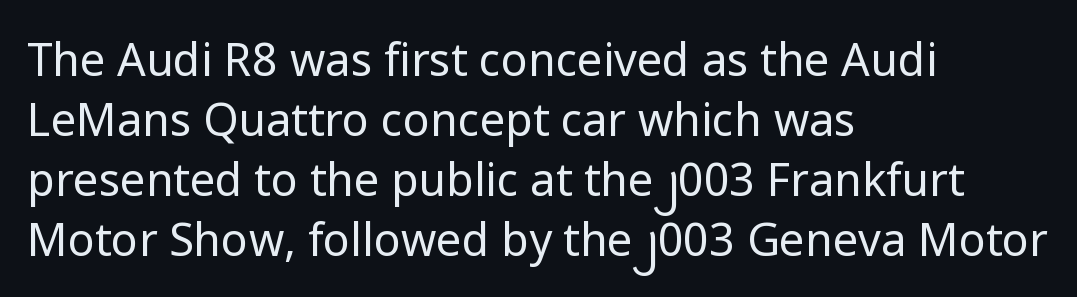
Q: Is the text bold? A: No.
Q: Is the text italic (slanted)? A: No, it is upright.
Q: Is the typeface a serif or a sans-serif typeface? A: Sans-serif.
Q: Is the text underlined? A: No.
Q: How is the paragraph aligned? A: Left-aligned.
Q: Is the spacing between letters normal or unusually wide? A: Normal.
Q: Is the spacing between lines tight, normal or loose? A: Normal.
Q: Width (condensed, normal, or wide)? A: Normal.
Q: Stroke contrast? A: Low.
Q: x-height? A: Medium.
Q: Monospaced? A: No.
